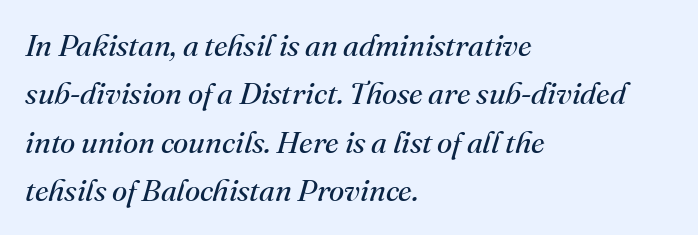
The image shows 31 px regular-weight serif type, italic (leaning right); set left-aligned, normal line spacing (1.56x), normal letter spacing, not underlined; medium stroke contrast and a small x-height.
